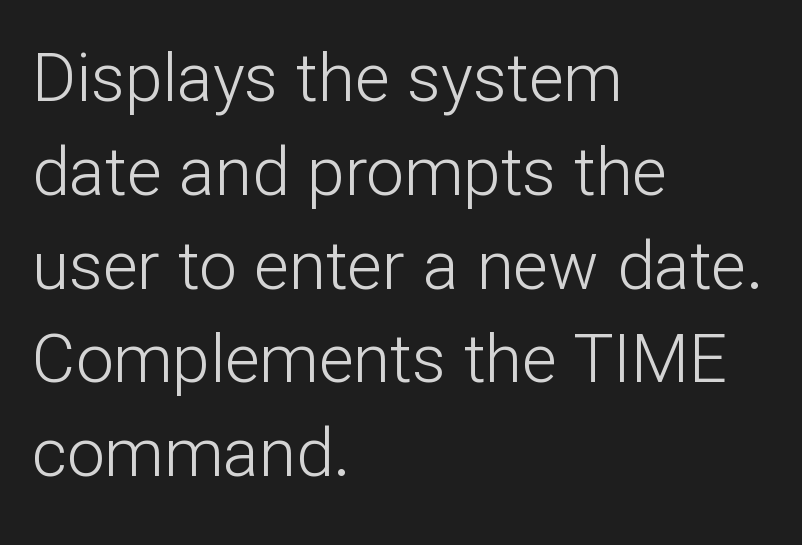
{"serif": "no", "italic": "no", "bold": "no", "weight": "light", "width": "normal", "stroke_contrast": "low", "x_height": "medium", "monospaced": "no", "underline": "no", "align": "left", "line_spacing": "normal", "line_spacing_ratio": 1.4, "letter_spacing": "normal", "letter_spacing_em": 0.0, "glyph_px": 67}
